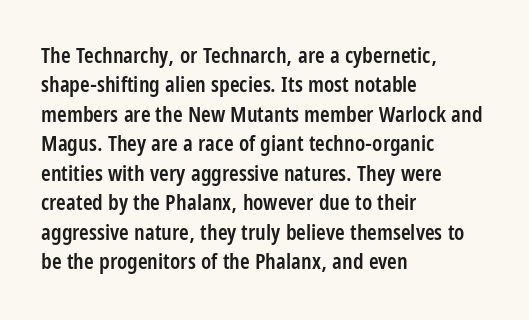
The image shows 22 px text type, upright; set left-aligned, normal line spacing (1.34x), normal letter spacing, not underlined.
